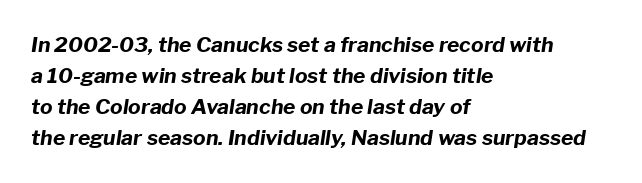
Vertical spacing — default. The rendering keeps characters at their native spacing. Set as a true bold cut, around the 700 mark. Characters are canted at an angle relative to the baseline's perpendicular. The rendering anchors every line to the left-hand side. Each row of text sits above clean, open space.
